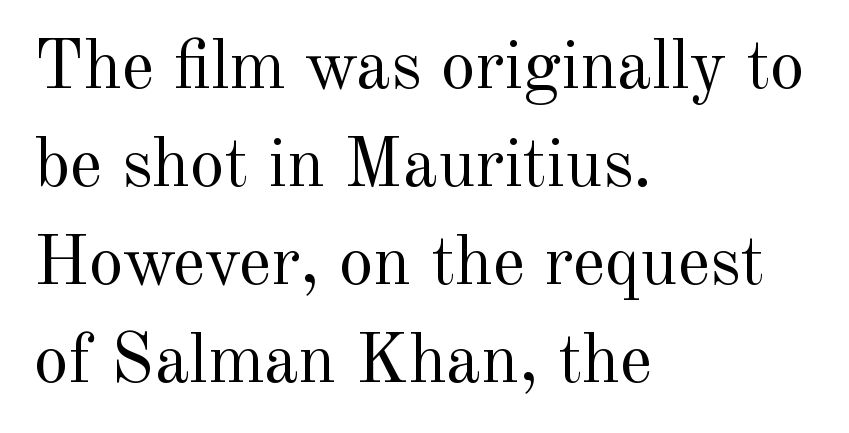
The image shows 70 px regular-weight serif type, upright; set left-aligned, normal line spacing (1.4x), normal letter spacing, not underlined; a small x-height.
